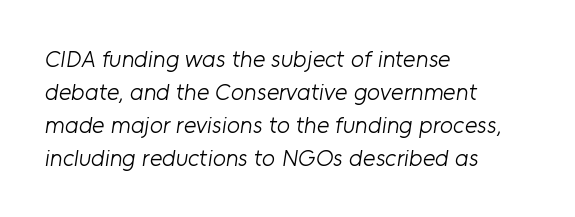
The image shows 24 px text type; set left-aligned, normal line spacing (1.38x), normal letter spacing, not underlined.
